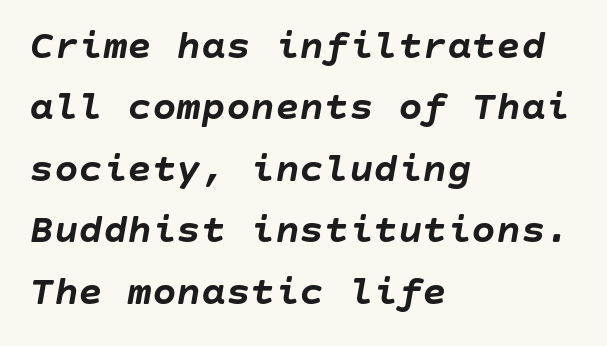
{"italic": "yes", "lean": "right", "slant_degrees": 10, "bold": "yes", "weight": "semibold", "width": "normal", "stroke_contrast": "low", "x_height": "large", "underline": "no", "align": "left", "line_spacing": "normal", "line_spacing_ratio": 1.5, "letter_spacing": "normal", "letter_spacing_em": 0.0, "glyph_px": 41}
